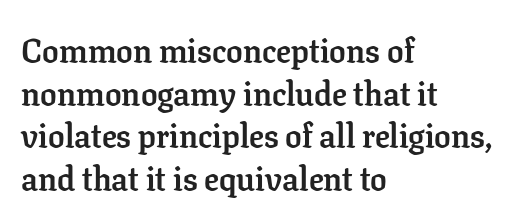
The image shows 33 px semibold serif type, upright; set left-aligned, normal line spacing (1.29x), normal letter spacing, not underlined; low stroke contrast and a medium x-height.
